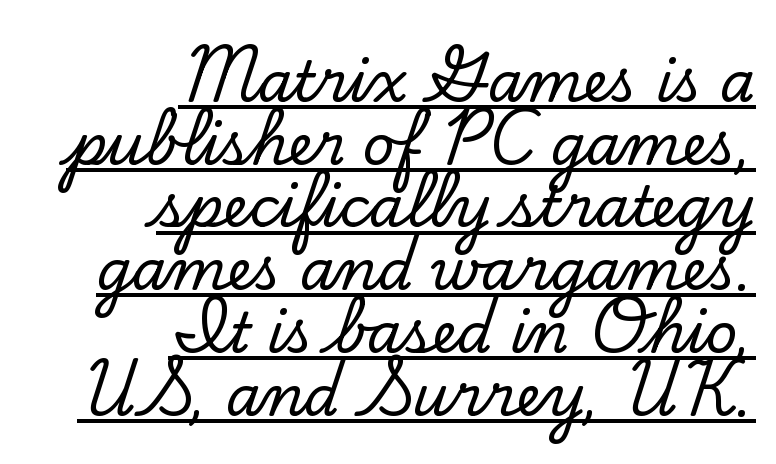
Q: Is the text italic (slanted)? A: Yes.
Q: Is the typeface a serif or a sans-serif typeface? A: Serif.
Q: Is the text underlined? A: Yes.
Q: How is the paragraph aligned? A: Right-aligned.
Q: Is the spacing between letters normal or unusually wide? A: Normal.
Q: Is the spacing between lines tight, normal or loose? A: Tight.
Q: Width (condensed, normal, or wide)? A: Normal.
Q: Stroke contrast? A: Low.
Q: x-height? A: Small.
Q: Monospaced? A: No.
